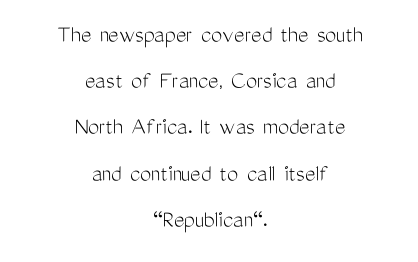
{"italic": "no", "bold": "no", "underline": "no", "align": "center", "line_spacing_ratio": 1.85, "letter_spacing": "normal", "letter_spacing_em": 0.0, "glyph_px": 25}
